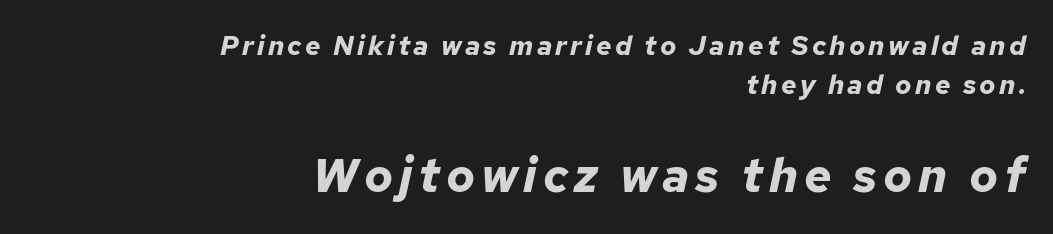
The image shows 48 px bold type, italic (leaning right); set right-aligned, normal line spacing (1.43x), not underlined; the second (bottom) block is 1.78x larger; low stroke contrast and a medium x-height.
